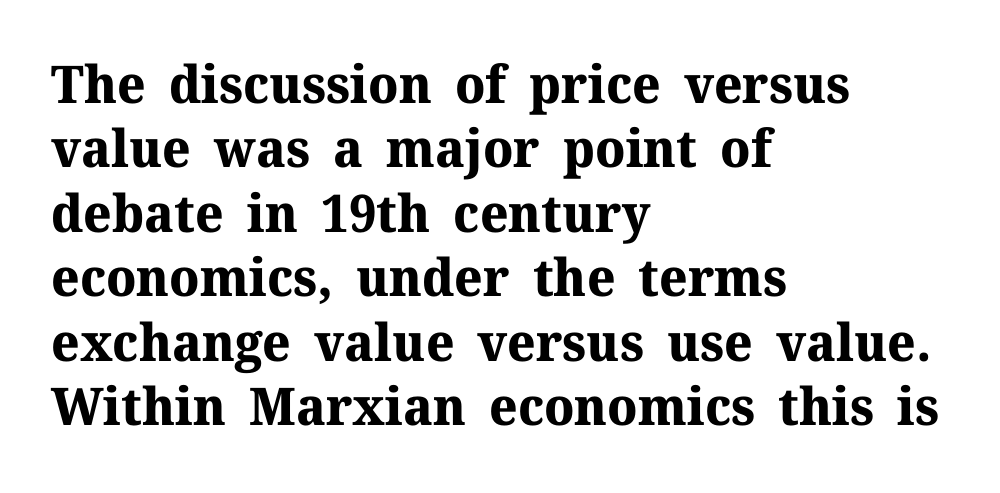
{"serif": "yes", "italic": "no", "bold": "yes", "weight": "bold", "width": "normal", "stroke_contrast": "medium", "x_height": "medium", "monospaced": "no", "underline": "no", "align": "left", "line_spacing_ratio": 1.24, "letter_spacing": "normal", "letter_spacing_em": 0.0, "glyph_px": 52}
